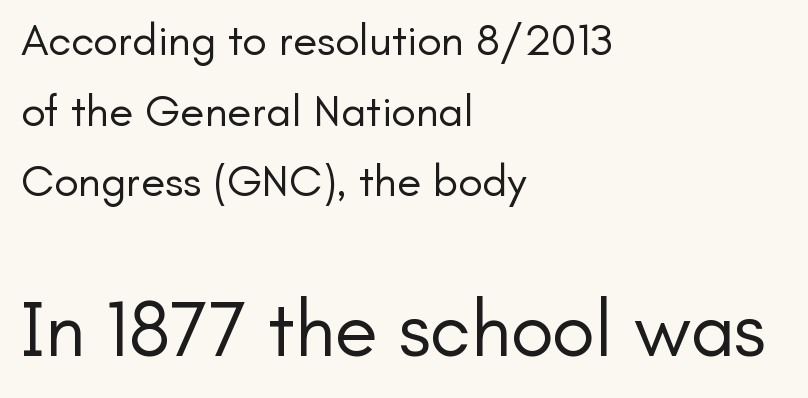
Q: Is the text bold? A: No.
Q: Is the text italic (slanted)? A: No, it is upright.
Q: Is the typeface a serif or a sans-serif typeface? A: Sans-serif.
Q: Is the text underlined? A: No.
Q: How is the paragraph aligned? A: Left-aligned.
Q: Is the spacing between letters normal or unusually wide? A: Normal.
Q: Is the spacing between lines tight, normal or loose? A: Normal.
Q: Which block of text is set in a larger size, the first (top) or the second (bottom)? A: The second (bottom) one.
Q: Width (condensed, normal, or wide)? A: Normal.
Q: Stroke contrast? A: Low.
Q: x-height? A: Small.
Q: Monospaced? A: No.
